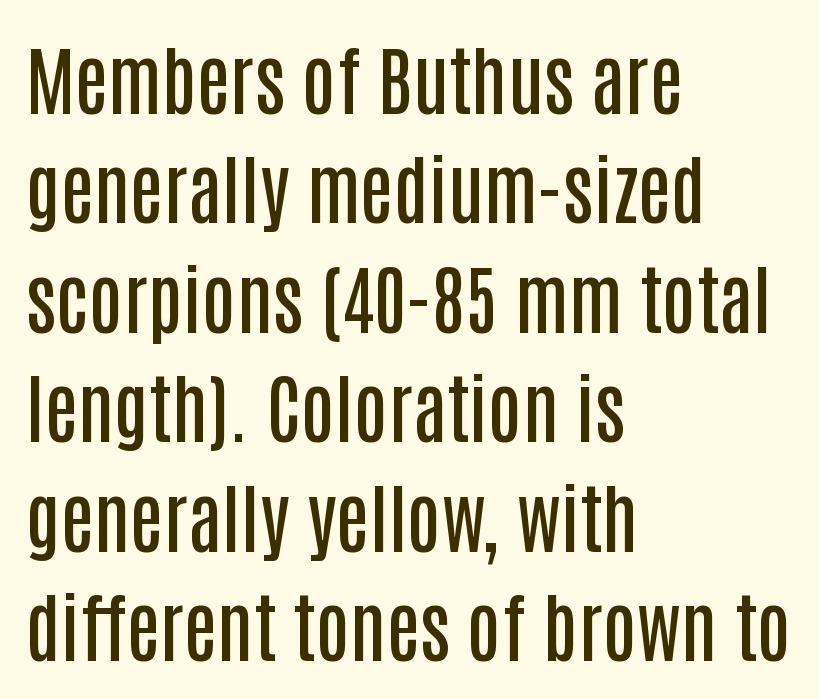
Q: Is the text bold? A: Semi-bold.
Q: Is the text italic (slanted)? A: No, it is upright.
Q: Is the typeface a serif or a sans-serif typeface? A: Sans-serif.
Q: Is the text underlined? A: No.
Q: How is the paragraph aligned? A: Left-aligned.
Q: Is the spacing between letters normal or unusually wide? A: Normal.
Q: Is the spacing between lines tight, normal or loose? A: Normal.
Q: Width (condensed, normal, or wide)? A: Condensed.
Q: Stroke contrast? A: Low.
Q: x-height? A: Large.
Q: Monospaced? A: No.
